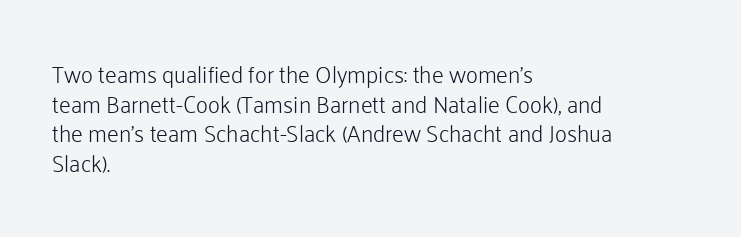
The image shows 23 px text type, upright; set left-aligned, normal line spacing (1.29x), normal letter spacing, not underlined.
